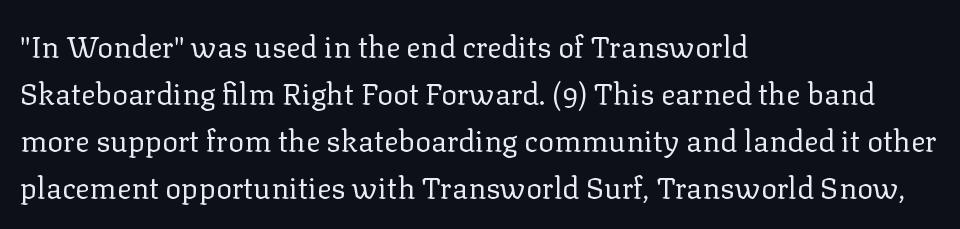
The gap between lines stays unmarked. The rendering uses natural spacing where letterforms have individual widths. Casual observation: everything's shoved over to the left. The lettering holds an erect, upright posture throughout. This is serif lettering, the kind often seen in printed books. No chunkiness to these letters — they're not bold.
